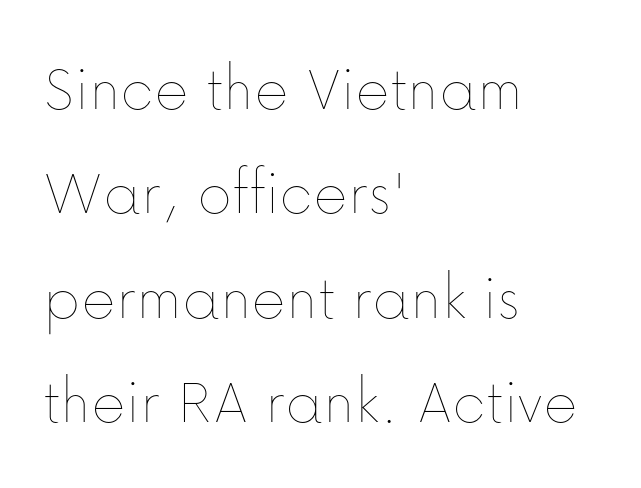
{"italic": "no", "bold": "no", "weight": "thin", "width": "normal", "stroke_contrast": "low", "x_height": "medium", "monospaced": "no", "underline": "no", "align": "left", "line_spacing": "normal", "line_spacing_ratio": 1.58, "letter_spacing": "normal", "letter_spacing_em": 0.0, "glyph_px": 66}
